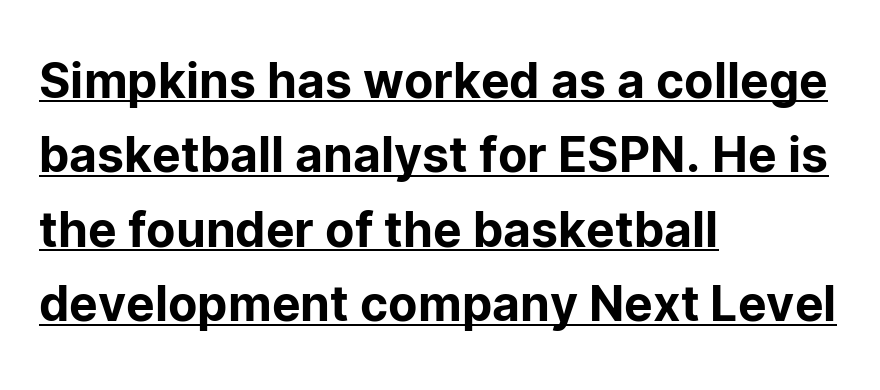
Q: Is the text italic (slanted)? A: No, it is upright.
Q: Is the typeface a serif or a sans-serif typeface? A: Sans-serif.
Q: Is the text underlined? A: Yes.
Q: How is the paragraph aligned? A: Left-aligned.
Q: Is the spacing between letters normal or unusually wide? A: Normal.
Q: Is the spacing between lines tight, normal or loose? A: Normal.
Q: Width (condensed, normal, or wide)? A: Normal.
Q: Stroke contrast? A: Low.
Q: x-height? A: Medium.
Q: Monospaced? A: No.
